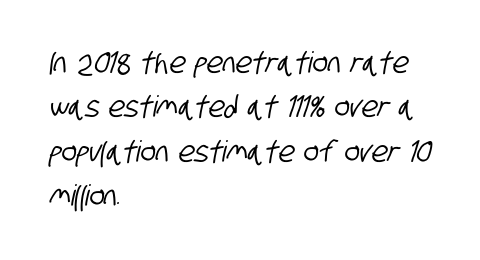
Are there feet on the stems? There aren't — it's a sans. The rows are spaced the way most documents space them. Is this a fixed-width face? No — the glyphs have proportional, varying widths. Words appear dense and cohesive because spacing is normal. Quick note: underline off. The typesetter chose a ragged-right arrangement here.
